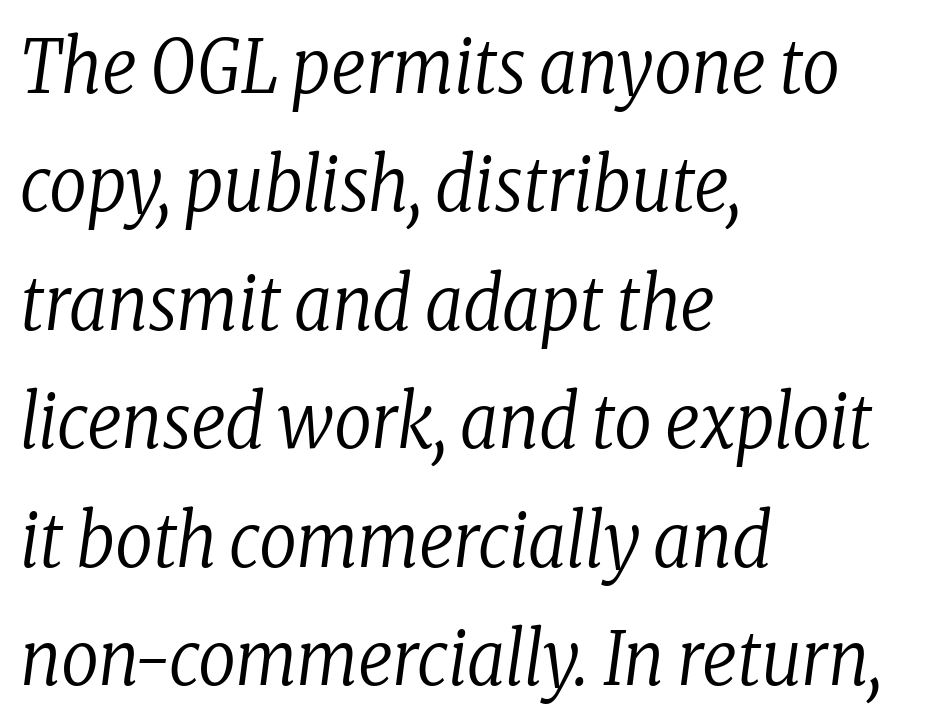
The image shows 74 px regular-weight, condensed serif type, italic (leaning right); set left-aligned, normal line spacing (1.6x), normal letter spacing, not underlined; low stroke contrast and a medium x-height.
